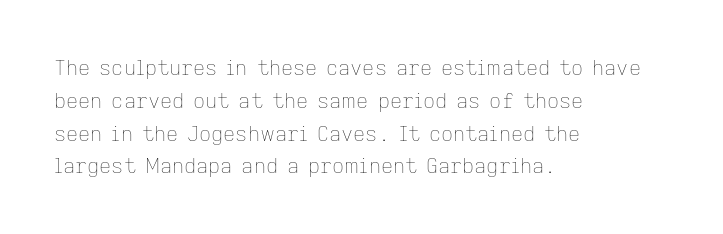
The image shows 21 px text type, upright; set left-aligned, normal line spacing (1.56x), normal letter spacing, not underlined.
